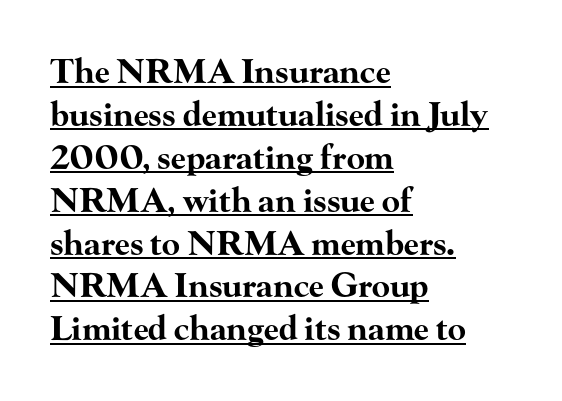
{"serif": "yes", "italic": "no", "bold": "yes", "weight": "bold", "width": "wide", "stroke_contrast": "high", "x_height": "small", "monospaced": "no", "underline": "yes", "align": "left", "line_spacing": "normal", "line_spacing_ratio": 1.3, "letter_spacing": "normal", "letter_spacing_em": 0.0, "glyph_px": 33}
